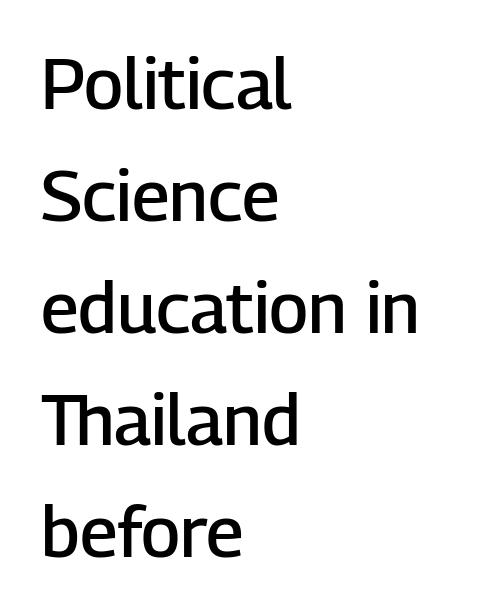
The image shows 70 px semibold sans-serif type, upright; set left-aligned, normal line spacing (1.6x), normal letter spacing, not underlined; low stroke contrast and a medium x-height.
